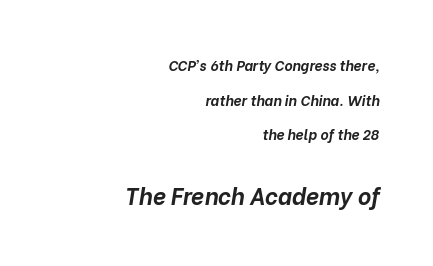
Q: Is the text bold? A: Yes.
Q: Is the text italic (slanted)? A: Yes, it leans right by about 10 degrees.
Q: Is the text underlined? A: No.
Q: How is the paragraph aligned? A: Right-aligned.
Q: Is the spacing between letters normal or unusually wide? A: Normal.
Q: Is the spacing between lines tight, normal or loose? A: Loose.
Q: Which block of text is set in a larger size, the first (top) or the second (bottom)? A: The second (bottom) one.
